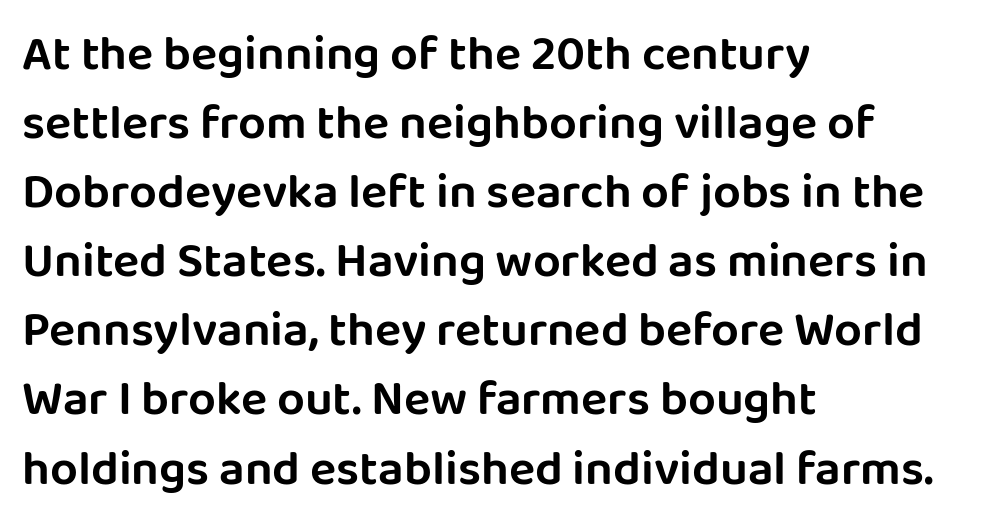
{"serif": "no", "italic": "no", "width": "normal", "stroke_contrast": "low", "x_height": "large", "monospaced": "no", "underline": "no", "align": "left", "line_spacing": "normal", "line_spacing_ratio": 1.41, "letter_spacing": "normal", "letter_spacing_em": 0.0, "glyph_px": 49}
